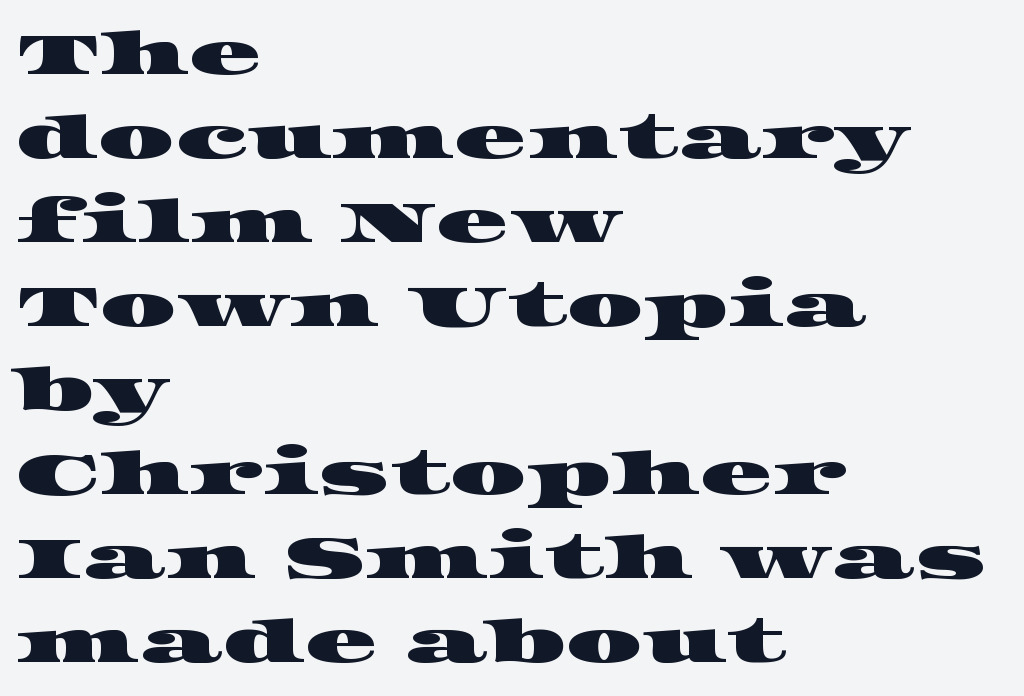
{"serif": "yes", "width": "wide", "stroke_contrast": "high", "x_height": "large", "monospaced": "no", "underline": "no", "align": "left", "line_spacing": "normal", "line_spacing_ratio": 1.4, "letter_spacing": "normal", "letter_spacing_em": 0.0, "glyph_px": 60}
